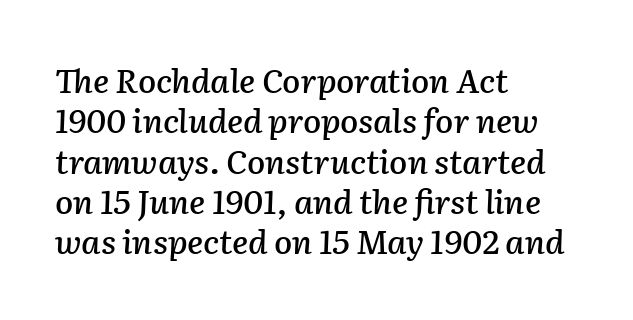
The image shows 33 px text type, italic (leaning right); set left-aligned, line spacing 1.22x, normal letter spacing, not underlined; low stroke contrast and a medium x-height.
